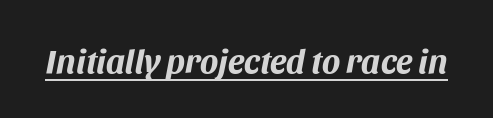
Varying glyph widths throughout — classic text-font behaviour. Is the letter spacing exaggerated? No — it looks like the ordinary default. The lettering is marked with a stroke running underneath it. This is oblique type, the kind used for emphasis or titles. Heavy, bold letterforms.
